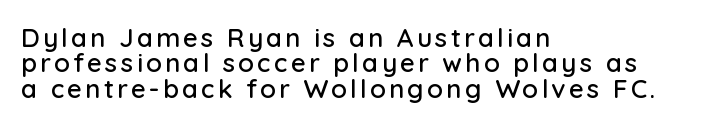
The image shows 26 px text type, upright; set left-aligned, tight line spacing (0.98x), not underlined.
